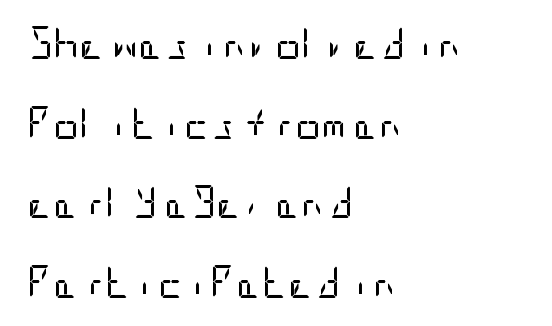
{"serif": "no", "italic": "no", "bold": "no", "weight": "regular", "width": "condensed", "stroke_contrast": "low", "x_height": "large", "underline": "no", "align": "left", "line_spacing": "loose", "line_spacing_ratio": 2.49, "letter_spacing": "normal", "letter_spacing_em": 0.0, "glyph_px": 32}
